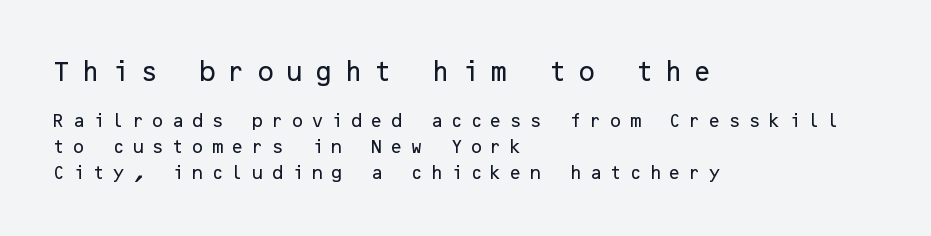
Q: Is the text italic (slanted)? A: No, it is upright.
Q: Is the text underlined? A: No.
Q: How is the paragraph aligned? A: Left-aligned.
Q: Is the spacing between letters normal or unusually wide? A: Unusually wide.
Q: Which block of text is set in a larger size, the first (top) or the second (bottom)? A: The first (top) one.
